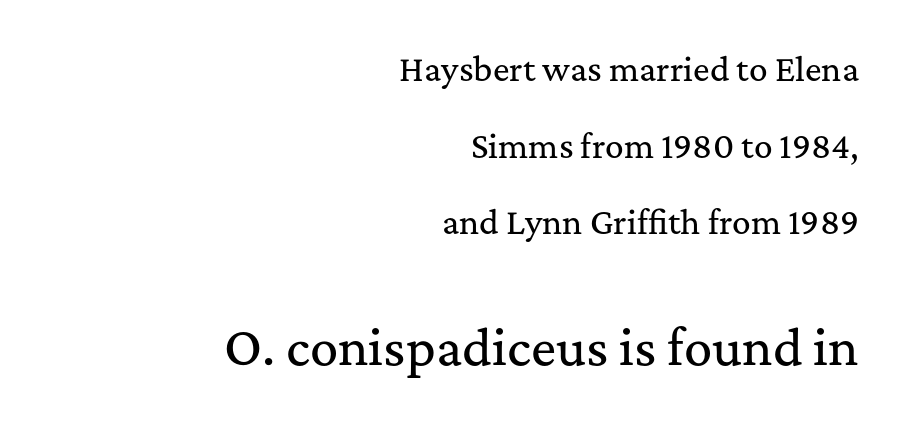
The image shows 47 px serif type, upright; set right-aligned, loose line spacing (2.47x), normal letter spacing, not underlined; the second (bottom) block is 1.52x larger; medium stroke contrast and a medium x-height.
